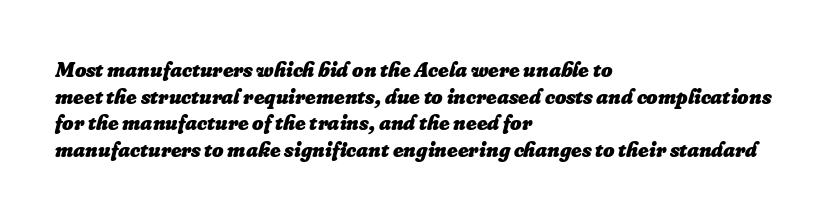
Here the glyphs are tracked normally, forming tight word shapes. The lines are quadded left. Notice how thick the strokes are: this is what a full bold looks like. Italic? Definitely — the glyphs are oblique. Bare-footed words on every line.
